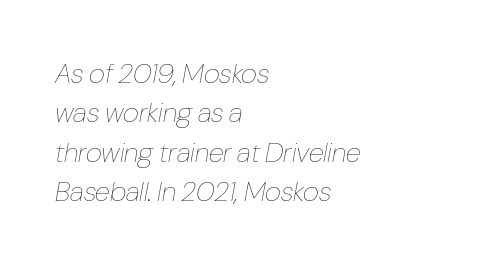
The image shows 28 px thin, condensed type, italic (leaning right); set left-aligned, normal line spacing (1.41x), normal letter spacing, not underlined; low stroke contrast and a medium x-height.
